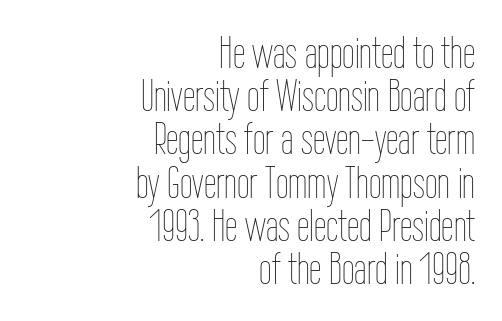
The lettering stays uniformly vertical, giving the passage a roman look. Alignment: flush right. Is the stroke heavy? The answer is a plain regular-or-lighter. What's the leading like? Squeezed, with rows nearly overlapping. Do the characters align in a grid? No, the font is proportional.
